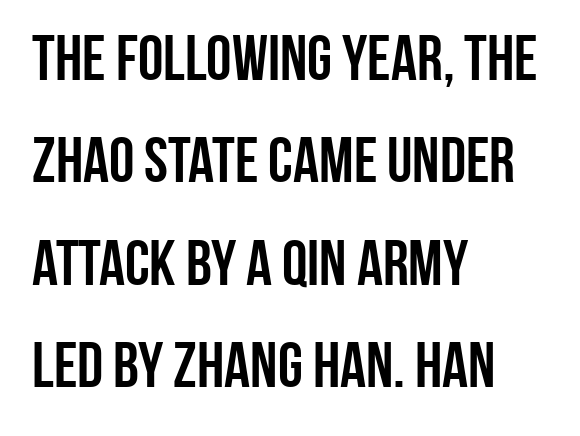
{"serif": "no", "italic": "no", "bold": "yes", "weight": "semibold", "width": "condensed", "stroke_contrast": "low", "x_height": "large", "monospaced": "no", "underline": "no", "align": "left", "line_spacing": "normal", "line_spacing_ratio": 1.6, "letter_spacing": "normal", "letter_spacing_em": 0.0, "glyph_px": 64}
